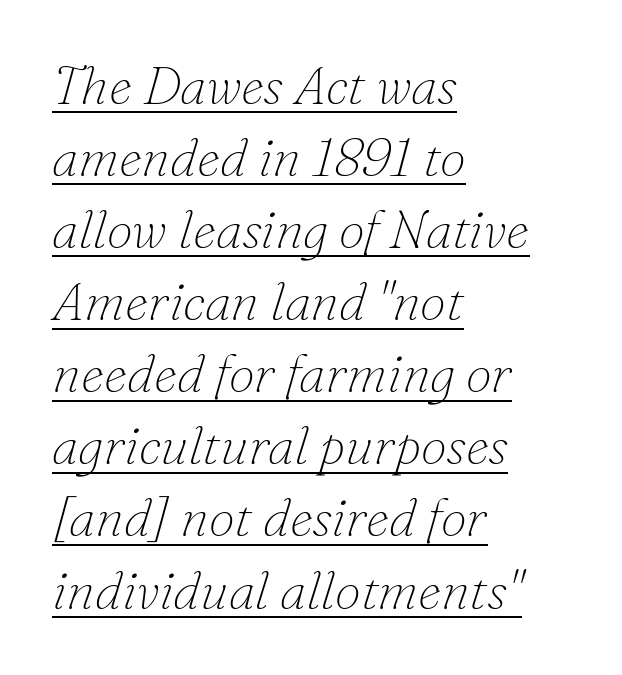
Q: Is the text bold? A: No.
Q: Is the text italic (slanted)? A: Yes, it leans right by about 16 degrees.
Q: Is the typeface a serif or a sans-serif typeface? A: Serif.
Q: Is the text underlined? A: Yes.
Q: How is the paragraph aligned? A: Left-aligned.
Q: Is the spacing between letters normal or unusually wide? A: Normal.
Q: Is the spacing between lines tight, normal or loose? A: Normal.
Q: Width (condensed, normal, or wide)? A: Normal.
Q: Stroke contrast? A: Low.
Q: x-height? A: Small.
Q: Monospaced? A: No.
